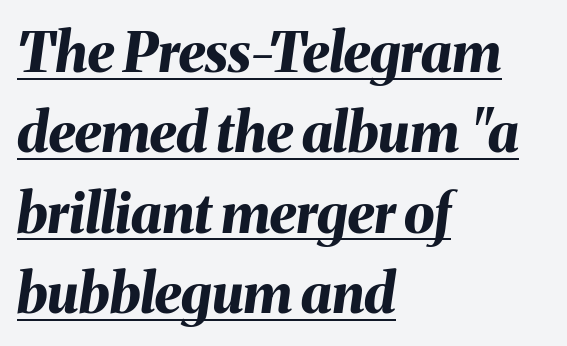
{"italic": "yes", "lean": "right", "slant_degrees": 8, "bold": "yes", "weight": "bold", "width": "normal", "stroke_contrast": "medium", "x_height": "medium", "monospaced": "no", "underline": "yes", "align": "left", "line_spacing": "normal", "line_spacing_ratio": 1.46, "letter_spacing": "normal", "letter_spacing_em": 0.0, "glyph_px": 55}
